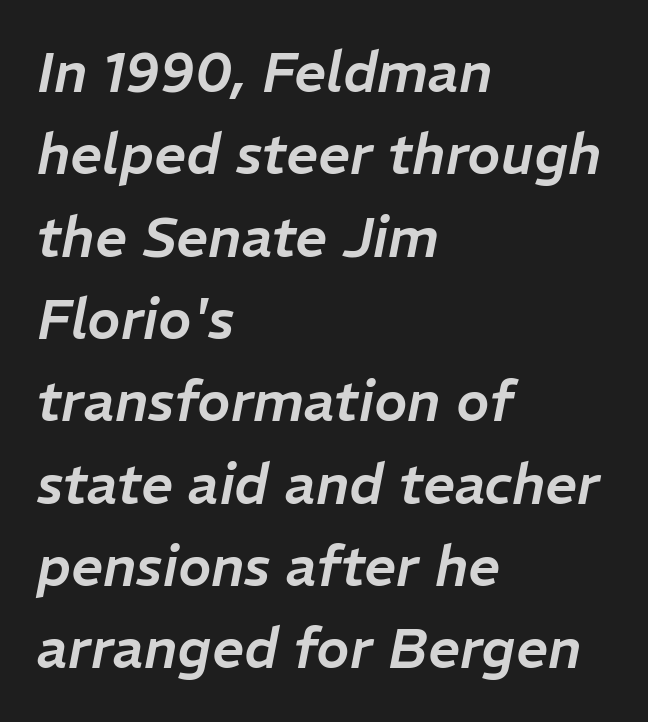
The image shows 56 px text type, italic (leaning right); set left-aligned, normal line spacing (1.47x), normal letter spacing, not underlined; low stroke contrast and a medium x-height.
